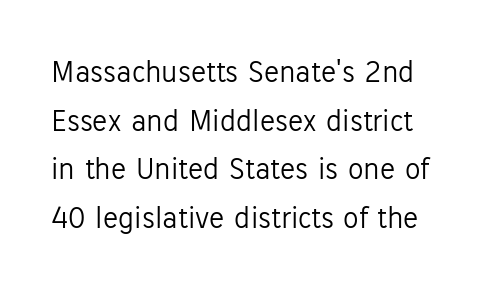
Q: Is the text bold? A: No.
Q: Is the text italic (slanted)? A: No, it is upright.
Q: Is the typeface a serif or a sans-serif typeface? A: Sans-serif.
Q: Is the text underlined? A: No.
Q: Is the spacing between letters normal or unusually wide? A: Normal.
Q: Is the spacing between lines tight, normal or loose? A: Normal.
Q: Width (condensed, normal, or wide)? A: Normal.
Q: Stroke contrast? A: Low.
Q: x-height? A: Medium.
Q: Monospaced? A: No.
